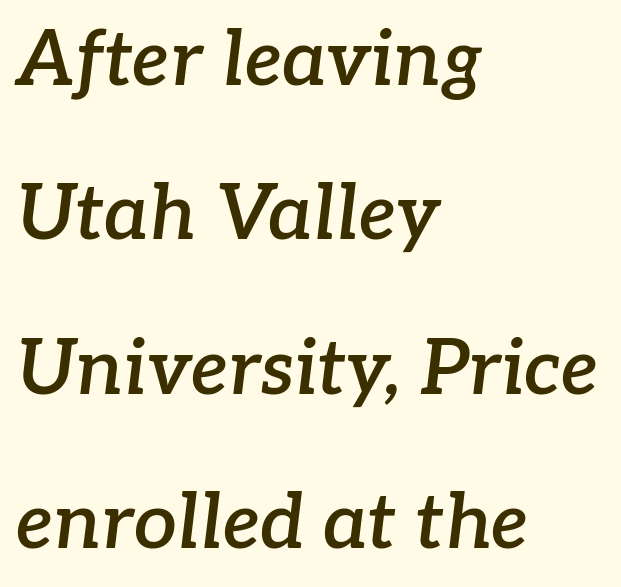
Q: Is the text bold? A: Semi-bold.
Q: Is the text italic (slanted)? A: Yes, it leans right by about 7 degrees.
Q: Is the typeface a serif or a sans-serif typeface? A: Serif.
Q: Is the text underlined? A: No.
Q: How is the paragraph aligned? A: Left-aligned.
Q: Is the spacing between letters normal or unusually wide? A: Normal.
Q: Is the spacing between lines tight, normal or loose? A: Loose.
Q: Width (condensed, normal, or wide)? A: Normal.
Q: Stroke contrast? A: Low.
Q: x-height? A: Medium.
Q: Monospaced? A: No.
